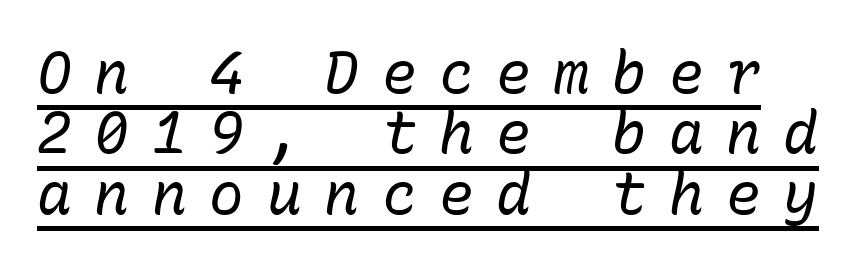
These lines have a slow, spaced-out rhythm from letter to letter. Has an underline been added? It has. The rendering applies a slant to the glyphs. Think of a typewriter: that constant character pitch is what you see here. Compared with a typical body face, this is equally light or lighter still.
